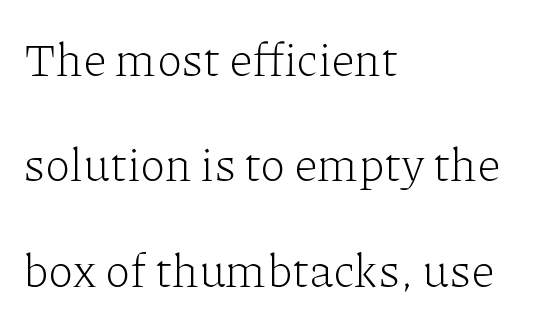
The letters stand upright; this is a roman face. No word sits above an underline. One-word summary of the alignment: left. The lines are spread far apart with generous leading. Note the varied advance widths — an 'i' is clearly narrower than an 'm'. The designer went with a serif here, giving each stem small feet.
